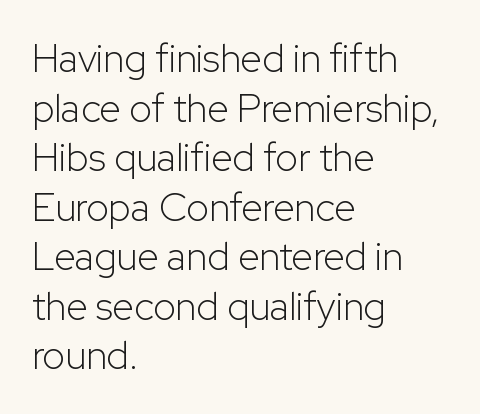
Q: Is the text bold? A: No.
Q: Is the text italic (slanted)? A: No, it is upright.
Q: Is the typeface a serif or a sans-serif typeface? A: Sans-serif.
Q: Is the text underlined? A: No.
Q: How is the paragraph aligned? A: Left-aligned.
Q: Is the spacing between letters normal or unusually wide? A: Normal.
Q: Is the spacing between lines tight, normal or loose? A: Normal.
Q: Width (condensed, normal, or wide)? A: Normal.
Q: Stroke contrast? A: Low.
Q: x-height? A: Medium.
Q: Monospaced? A: No.
